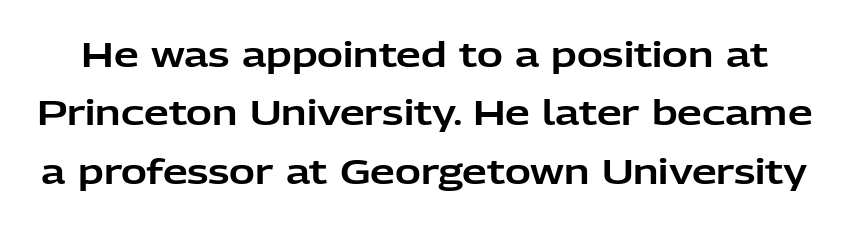
Q: Is the text italic (slanted)? A: No, it is upright.
Q: Is the typeface a serif or a sans-serif typeface? A: Sans-serif.
Q: Is the text underlined? A: No.
Q: Is the spacing between letters normal or unusually wide? A: Normal.
Q: Is the spacing between lines tight, normal or loose? A: Normal.
Q: Width (condensed, normal, or wide)? A: Normal.
Q: Stroke contrast? A: Low.
Q: x-height? A: Medium.
Q: Monospaced? A: No.
